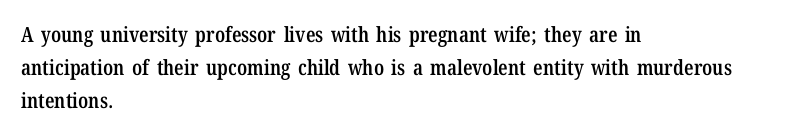
Q: Is the text bold? A: Semi-bold.
Q: Is the text italic (slanted)? A: No, it is upright.
Q: Is the text underlined? A: No.
Q: How is the paragraph aligned? A: Left-aligned.
Q: Is the spacing between letters normal or unusually wide? A: Normal.
Q: Is the spacing between lines tight, normal or loose? A: Normal.
